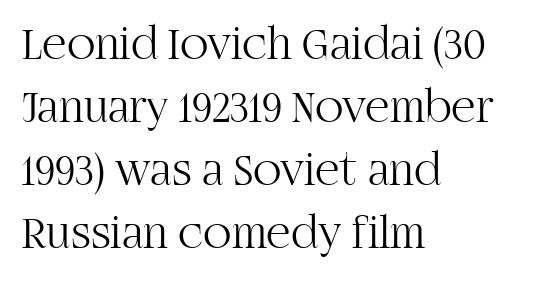
Q: Is the text bold? A: No.
Q: Is the text italic (slanted)? A: No, it is upright.
Q: Is the typeface a serif or a sans-serif typeface? A: Serif.
Q: Is the text underlined? A: No.
Q: How is the paragraph aligned? A: Left-aligned.
Q: Is the spacing between letters normal or unusually wide? A: Normal.
Q: Is the spacing between lines tight, normal or loose? A: Normal.
Q: Width (condensed, normal, or wide)? A: Normal.
Q: Stroke contrast? A: High.
Q: x-height? A: Large.
Q: Monospaced? A: No.
